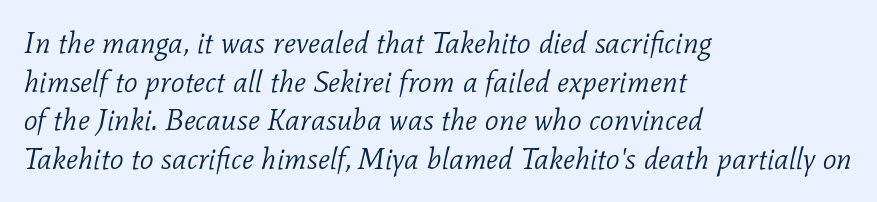
The image shows 30 px light serif type, italic (leaning right); set left-aligned, normal line spacing (1.29x), normal letter spacing, not underlined; low stroke contrast and a medium x-height.
